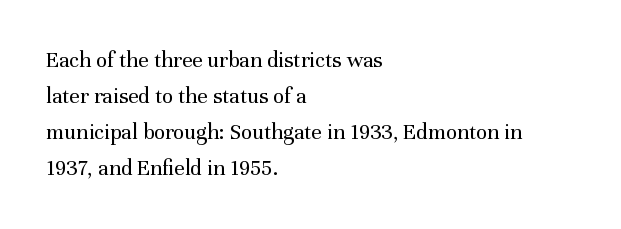
{"italic": "no", "bold": "no", "underline": "no", "align": "left", "line_spacing": "normal", "line_spacing_ratio": 1.57, "letter_spacing": "normal", "letter_spacing_em": 0.0, "glyph_px": 23}
